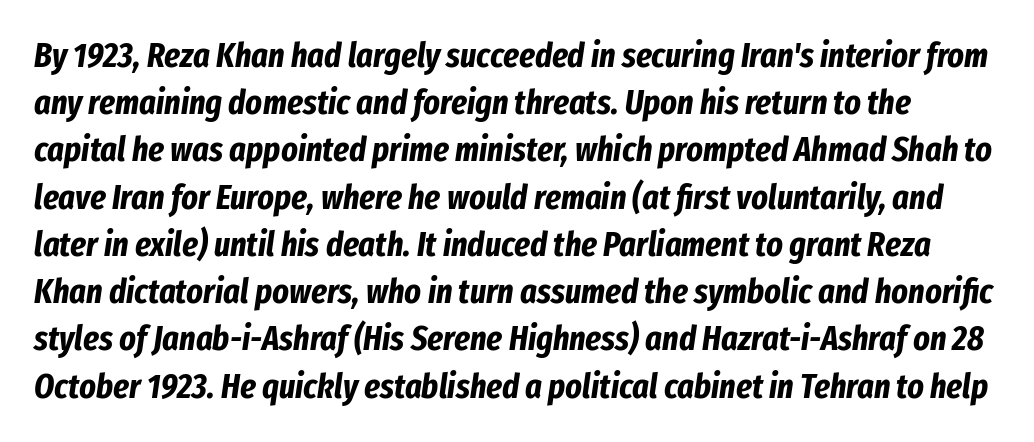
{"italic": "yes", "lean": "right", "slant_degrees": 8, "bold": "yes", "weight": "bold", "width": "condensed", "stroke_contrast": "low", "x_height": "medium", "monospaced": "no", "underline": "no", "line_spacing": "normal", "line_spacing_ratio": 1.35, "letter_spacing": "normal", "letter_spacing_em": 0.0, "glyph_px": 35}
